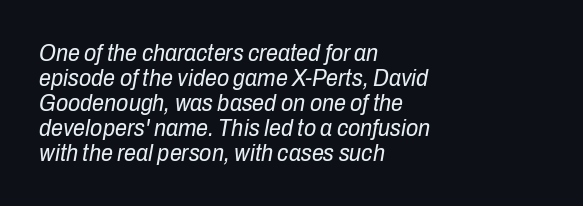
Q: Is the text bold? A: No.
Q: Is the text italic (slanted)? A: Yes, it leans right by about 10 degrees.
Q: Is the text underlined? A: No.
Q: How is the paragraph aligned? A: Left-aligned.
Q: Is the spacing between letters normal or unusually wide? A: Normal.
Q: Is the spacing between lines tight, normal or loose? A: Tight.
